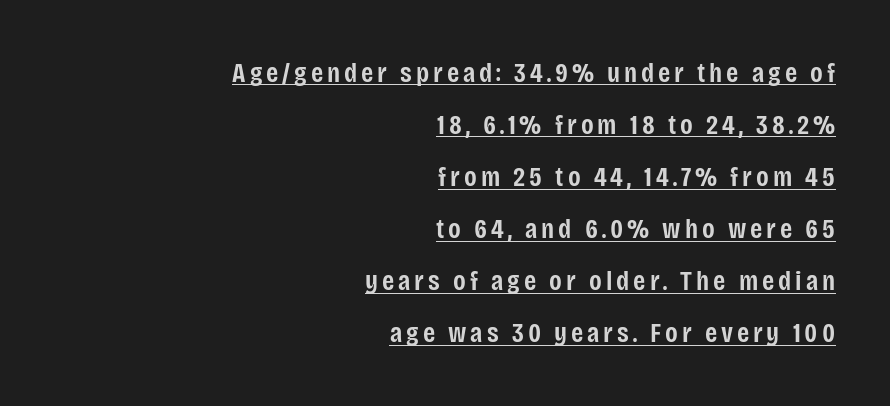
{"serif": "no", "italic": "no", "bold": "semi", "weight": "semibold", "width": "condensed", "stroke_contrast": "low", "x_height": "large", "monospaced": "no", "underline": "yes", "align": "right", "line_spacing_ratio": 1.86, "glyph_px": 28}
